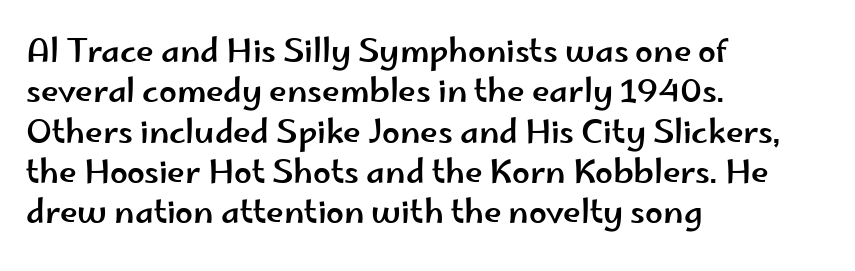
{"serif": "no", "italic": "no", "width": "wide", "stroke_contrast": "low", "x_height": "small", "monospaced": "no", "underline": "no", "align": "left", "line_spacing": "normal", "line_spacing_ratio": 1.26, "letter_spacing": "normal", "letter_spacing_em": 0.0, "glyph_px": 32}
